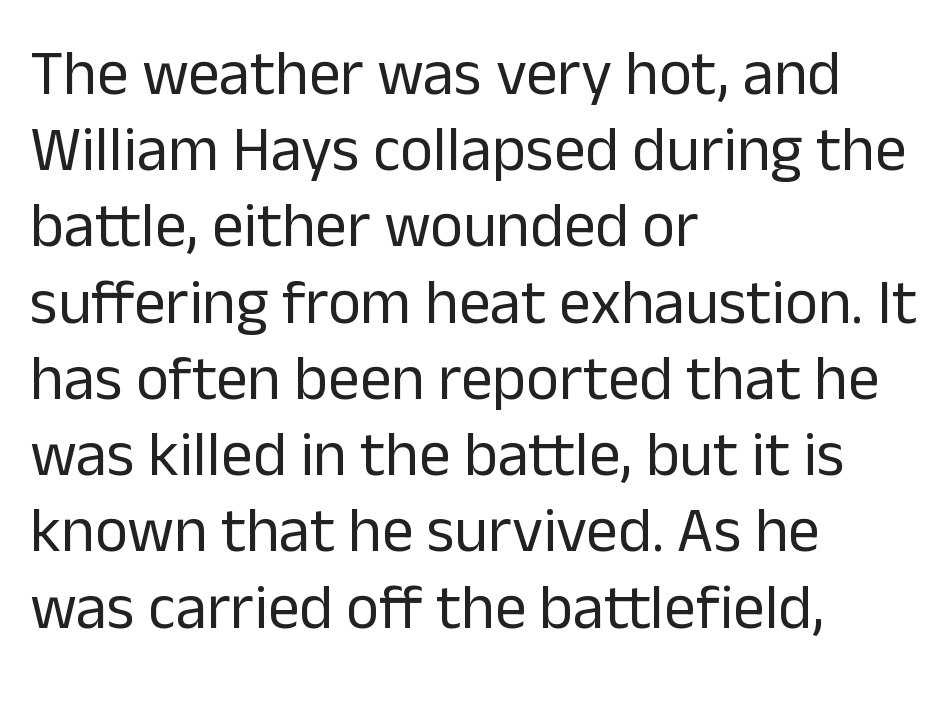
The image shows 63 px regular-weight sans-serif type, upright; set left-aligned, line spacing 1.21x, normal letter spacing, not underlined; low stroke contrast and a medium x-height.
